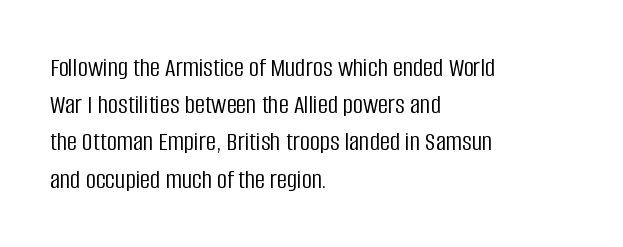
Summary of vertical rhythm: regular, with standard interline spacing. The horizontal fit of the characters is conventional and even. Is the block centered? No — it sits flush against the left margin. Check under the words: just untouched page. Note the varied advance widths — an 'i' is clearly narrower than an 'm'.
